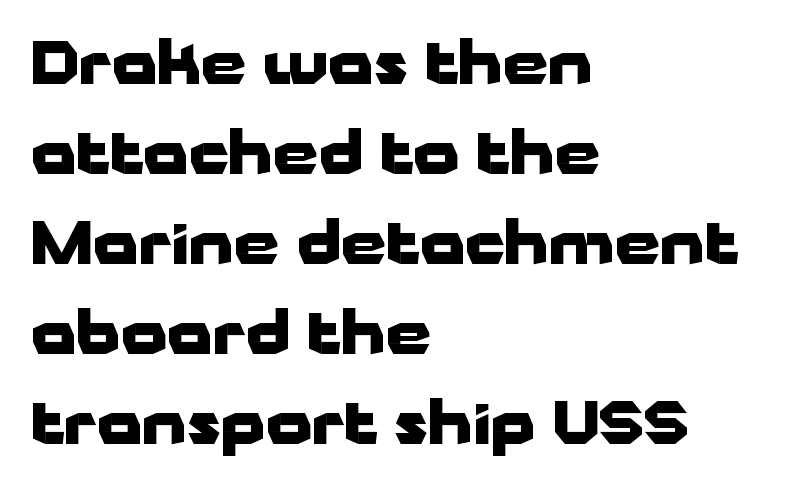
The image shows 58 px heavy, wide sans-serif type, upright; set left-aligned, normal line spacing (1.55x), normal letter spacing, not underlined; low stroke contrast and a medium x-height.
